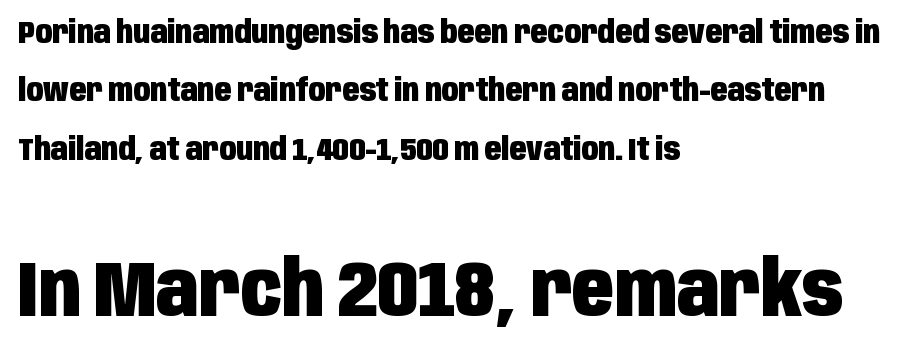
{"serif": "no", "italic": "no", "bold": "yes", "weight": "heavy", "width": "condensed", "stroke_contrast": "low", "x_height": "large", "monospaced": "no", "underline": "no", "align": "left", "line_spacing_ratio": 1.88, "letter_spacing": "normal", "letter_spacing_em": 0.0, "larger_block": "second", "size_ratio": 2.48, "glyph_px": 77}
